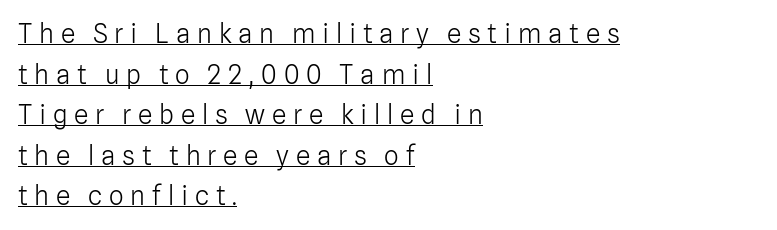
The image shows 26 px text type, upright; set left-aligned, normal line spacing (1.56x), unusually wide letter spacing (+0.26 em), underlined.
